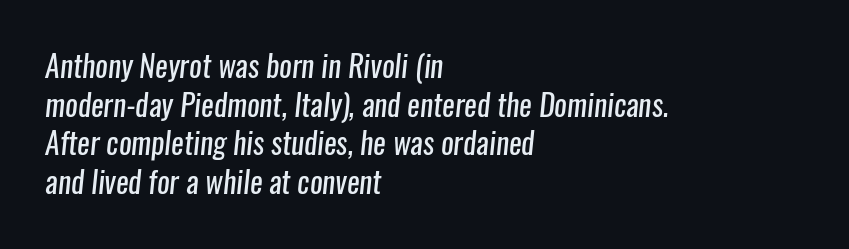
Every row of glyphs begins at an identical x-position on the left. This block has exactly the height ordinary leading produces. Spacing verdict: proportional, widths tailored to each character. The typeface chosen for these lines omits serifs. The cut favours lightness, reaching ordinary text weight at its darkest. The space beneath each line is pristine and unruled.
